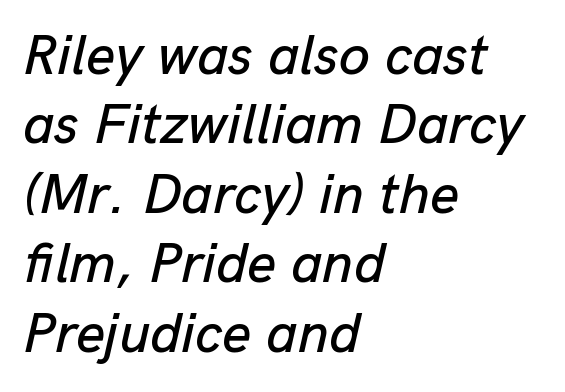
Q: Is the text italic (slanted)? A: Yes, it leans right by about 13 degrees.
Q: Is the text underlined? A: No.
Q: How is the paragraph aligned? A: Left-aligned.
Q: Is the spacing between letters normal or unusually wide? A: Normal.
Q: Width (condensed, normal, or wide)? A: Normal.
Q: Stroke contrast? A: Low.
Q: x-height? A: Medium.
Q: Monospaced? A: No.
